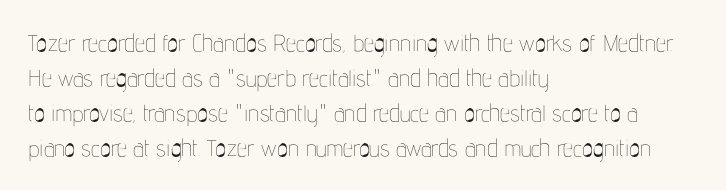
The image shows 23 px text type, upright; set left-aligned, normal line spacing (1.52x), normal letter spacing, not underlined.
